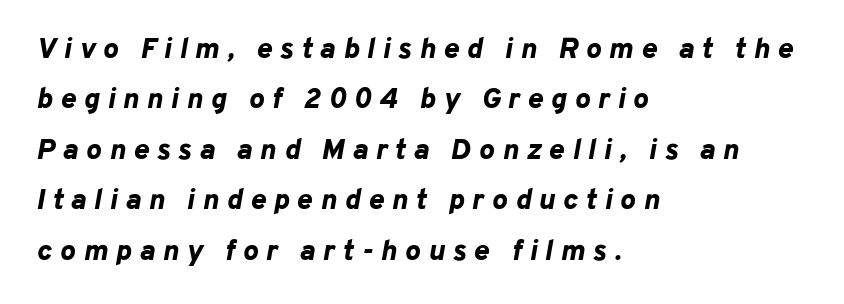
Each word looks stretched out because of the extra space between its letters. The face used here has the dense, thick strokes of a bold. Line starts are locked; line ends wander. Letters rest on an invisible, unmarked baseline. The glyphs look as if they've been sheared to an angle.
